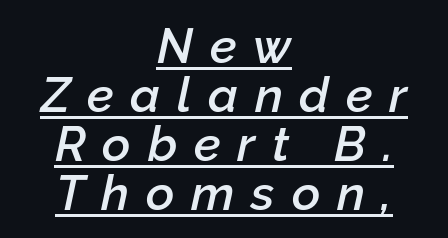
Q: Is the text bold? A: Semi-bold.
Q: Is the text italic (slanted)? A: Yes, it leans right by about 12 degrees.
Q: Is the text underlined? A: Yes.
Q: How is the paragraph aligned? A: Centered.
Q: Is the spacing between letters normal or unusually wide? A: Unusually wide.
Q: Is the spacing between lines tight, normal or loose? A: Tight.
Q: Width (condensed, normal, or wide)? A: Normal.
Q: Stroke contrast? A: Low.
Q: x-height? A: Medium.
Q: Monospaced? A: No.
